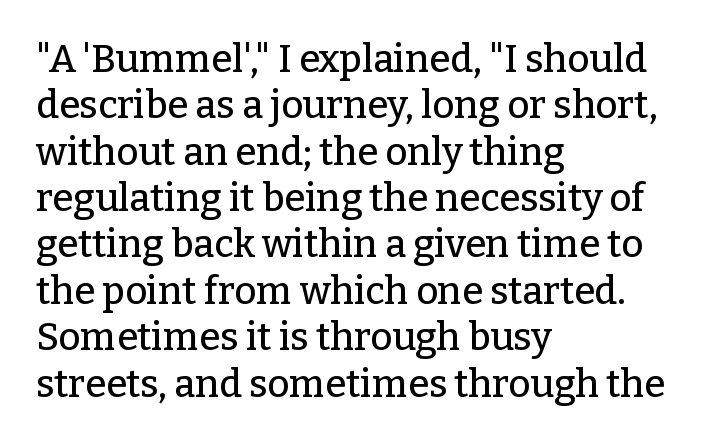
No extra tracking has been applied to these lines. Underline: absent. This sample uses an upright cut, with every glyph sitting square on the baseline. The font family rendered here belongs to the serif group.
